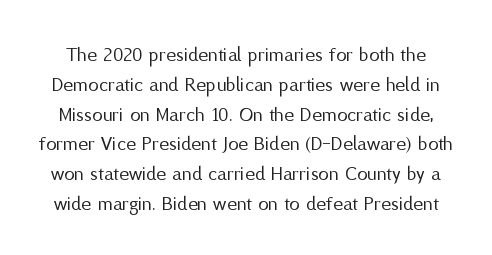
Q: Is the text bold? A: No.
Q: Is the text italic (slanted)? A: No, it is upright.
Q: Is the text underlined? A: No.
Q: Is the spacing between letters normal or unusually wide? A: Normal.
Q: Is the spacing between lines tight, normal or loose? A: Normal.
